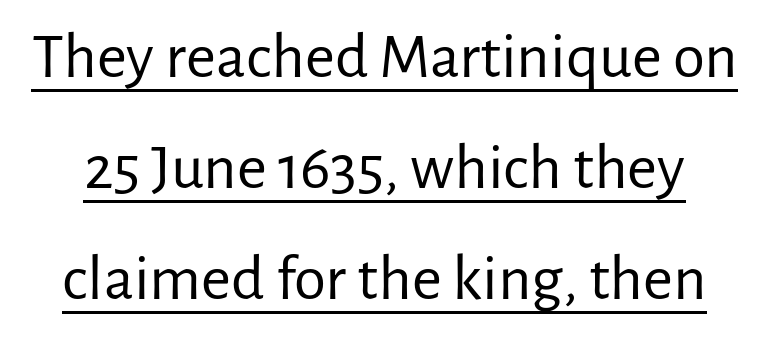
{"serif": "no", "italic": "no", "bold": "no", "weight": "regular", "width": "normal", "stroke_contrast": "low", "x_height": "medium", "monospaced": "no", "underline": "yes", "line_spacing_ratio": 1.71, "letter_spacing": "normal", "letter_spacing_em": 0.0, "glyph_px": 65}
